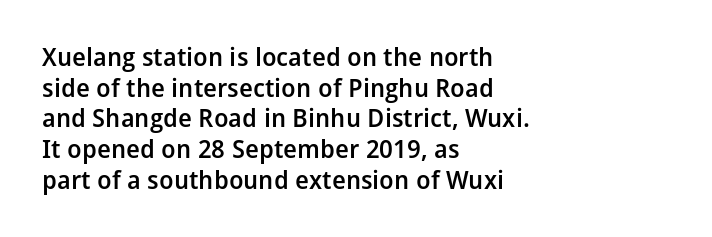
The image shows 25 px text type, upright; set left-aligned, line spacing 1.23x, normal letter spacing, not underlined.
